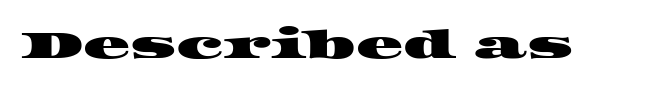
{"serif": "yes", "width": "wide", "stroke_contrast": "high", "x_height": "large", "monospaced": "no", "underline": "no", "letter_spacing": "normal", "letter_spacing_em": 0.0, "glyph_px": 39}
